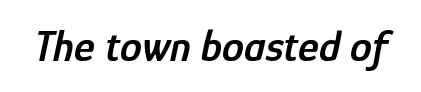
The image shows 44 px semibold, condensed type, italic (leaning right); set normal letter spacing, not underlined; low stroke contrast and a medium x-height.
